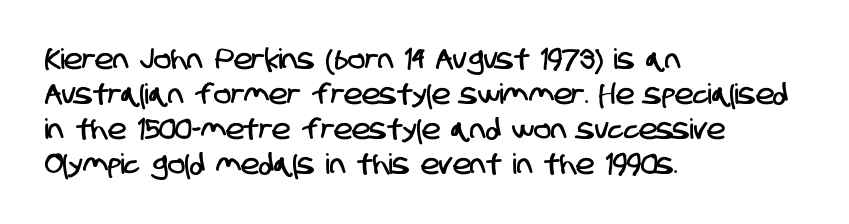
{"serif": "no", "width": "condensed", "stroke_contrast": "low", "x_height": "large", "monospaced": "no", "underline": "no", "align": "left", "line_spacing": "normal", "line_spacing_ratio": 1.25, "letter_spacing": "normal", "letter_spacing_em": 0.0, "glyph_px": 28}
